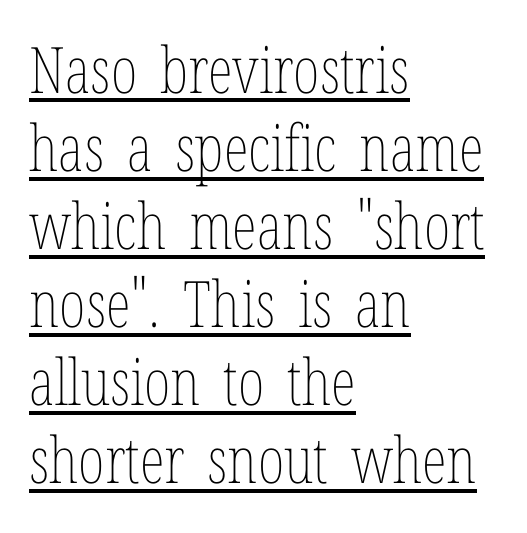
This sample has the flowing, uneven cadence of proportional lettering. Is there an underline? Yes — a line sits under the letters. The passage shown has conventional tracking throughout. Short and long lines alike share a common starting point at left.
